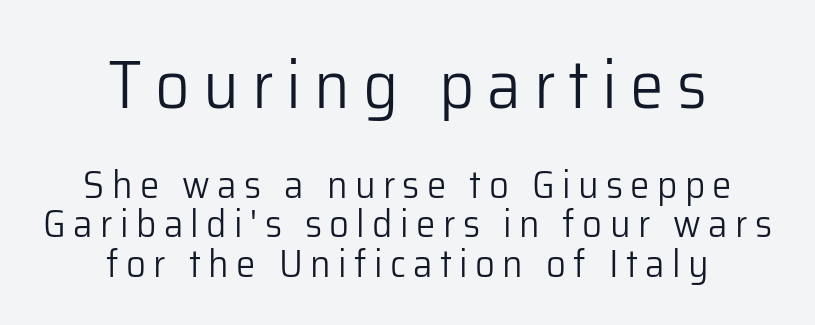
{"serif": "no", "italic": "no", "bold": "no", "weight": "light", "width": "normal", "stroke_contrast": "low", "x_height": "medium", "monospaced": "no", "underline": "no", "align": "center", "line_spacing": "tight", "line_spacing_ratio": 1.01, "larger_block": "first", "size_ratio": 1.74, "glyph_px": 68}
